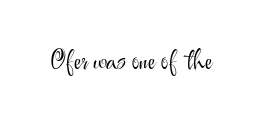
The image shows 26 px text type; set normal letter spacing, not underlined.
